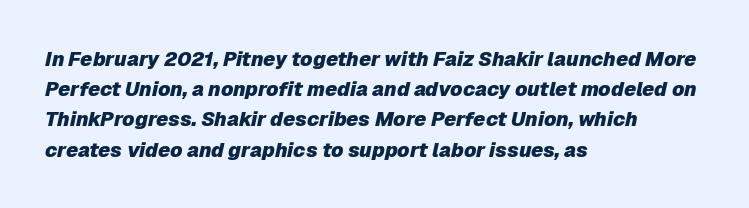
The image shows 20 px bold type, italic (leaning right); set left-aligned, normal line spacing (1.51x), normal letter spacing, not underlined.
